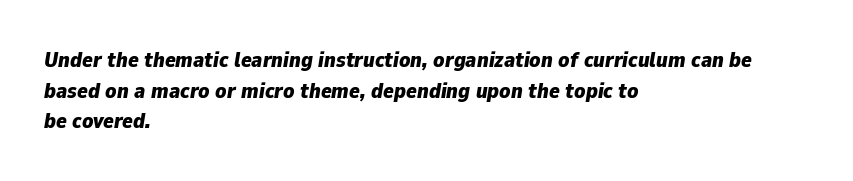
Leading: standard. Nothing unusual about the tracking: characters are spaced as the font intends. Horizontal alignment here is leftward, the default for most running prose. Nobody drew a line under any word here. The rendering uses a bold face; every stroke is thick and dark. You can tell it's italic because the verticals aren't actually vertical.
